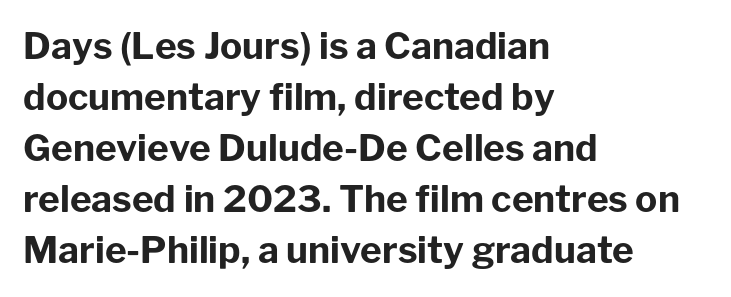
The image shows 37 px bold sans-serif type, upright; set left-aligned, normal line spacing (1.38x), normal letter spacing, not underlined; low stroke contrast and a medium x-height.
